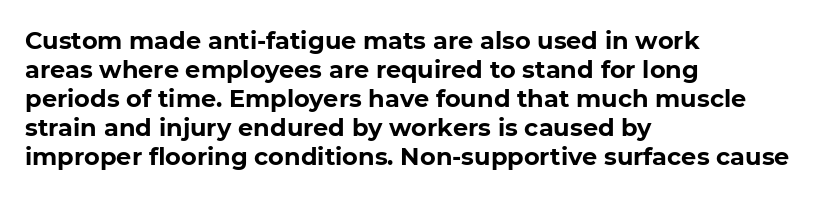
Q: Is the text bold? A: Yes.
Q: Is the text underlined? A: No.
Q: How is the paragraph aligned? A: Left-aligned.
Q: Is the spacing between letters normal or unusually wide? A: Normal.
